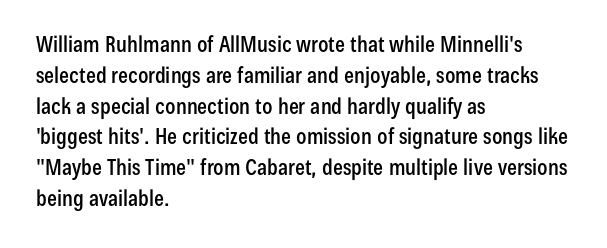
{"italic": "no", "underline": "no", "align": "left", "line_spacing": "normal", "line_spacing_ratio": 1.4, "letter_spacing": "normal", "letter_spacing_em": 0.0, "glyph_px": 22}
